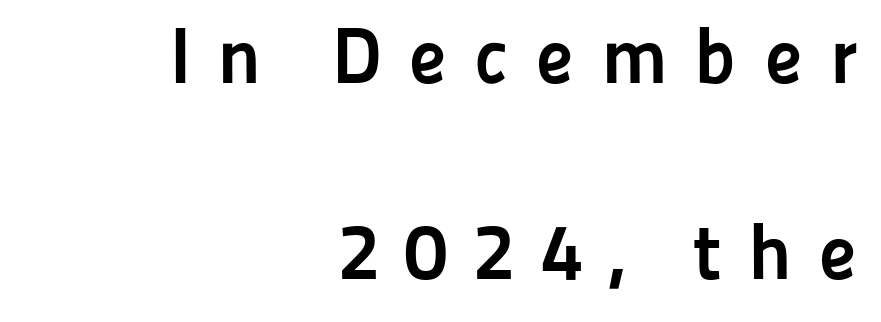
Q: Is the text bold? A: Yes.
Q: Is the text italic (slanted)? A: No, it is upright.
Q: Is the typeface a serif or a sans-serif typeface? A: Sans-serif.
Q: Is the text underlined? A: No.
Q: How is the paragraph aligned? A: Right-aligned.
Q: Is the spacing between letters normal or unusually wide? A: Unusually wide.
Q: Is the spacing between lines tight, normal or loose? A: Loose.
Q: Width (condensed, normal, or wide)? A: Normal.
Q: Stroke contrast? A: Low.
Q: x-height? A: Medium.
Q: Monospaced? A: No.
